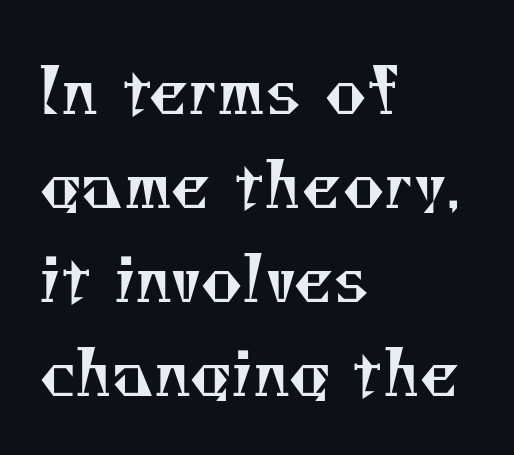
The image shows 64 px regular-weight serif type; set left-aligned, normal line spacing (1.47x), normal letter spacing, not underlined; medium stroke contrast and a small x-height.
